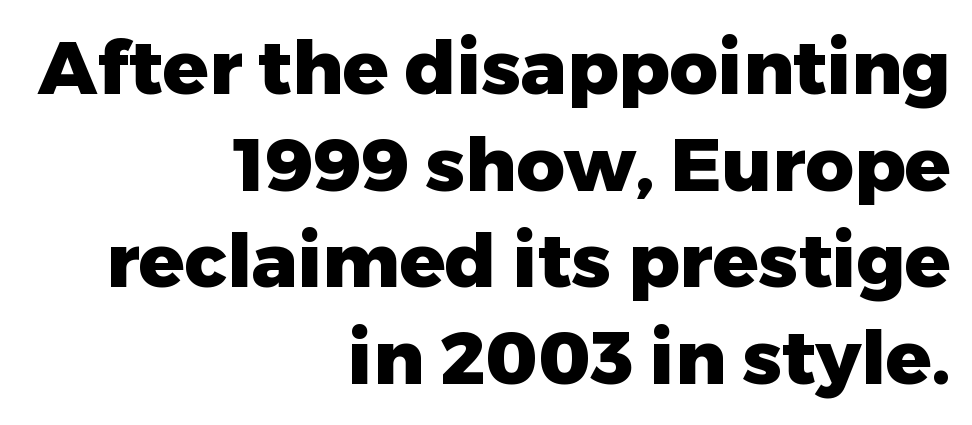
This rendering leaves character spacing at its baseline value. Compared with an ordinary text face, these strokes are far heavier — a full bold. Posture: vertical. These lines are set flush right with a ragged left edge.
